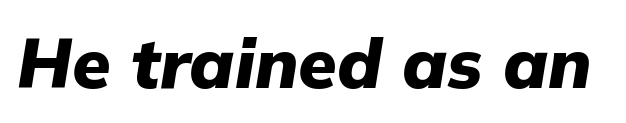
Q: Is the text bold? A: Yes.
Q: Is the text italic (slanted)? A: Yes, it leans right by about 9 degrees.
Q: Is the text underlined? A: No.
Q: Is the spacing between letters normal or unusually wide? A: Normal.
Q: Width (condensed, normal, or wide)? A: Normal.
Q: Stroke contrast? A: Low.
Q: x-height? A: Medium.
Q: Monospaced? A: No.
